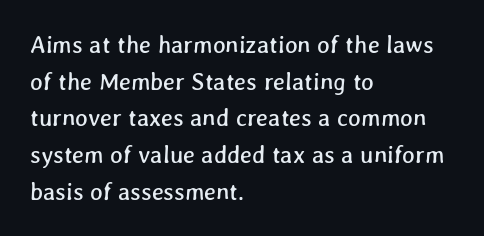
There is no visible air inserted between adjacent glyphs. The text block is weighted toward the left margin, trailing off unevenly rightward. Leading matches the norm, producing a regular column. Anything drawn beneath the words? Only blank space.
